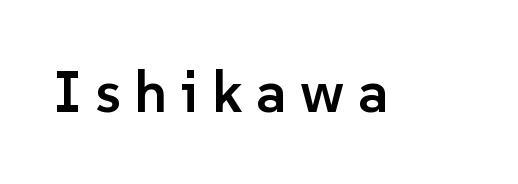
Look at the bottom of the vertical strokes: they stop flat, with no serifs. The typesetting leans somewhat heavy: a semibold. The passage shown is typed in a proportional face where columns would drift. The horizontal fit of the characters is loose and conspicuously gappy.
